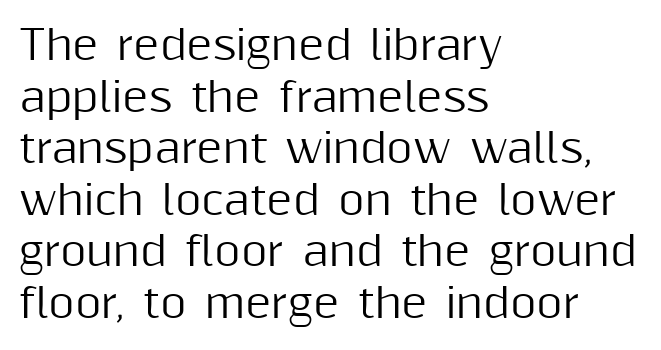
Q: Is the text italic (slanted)? A: No, it is upright.
Q: Is the typeface a serif or a sans-serif typeface? A: Sans-serif.
Q: Is the text underlined? A: No.
Q: How is the paragraph aligned? A: Left-aligned.
Q: Is the spacing between letters normal or unusually wide? A: Normal.
Q: Is the spacing between lines tight, normal or loose? A: Normal.
Q: Width (condensed, normal, or wide)? A: Normal.
Q: Stroke contrast? A: Medium.
Q: x-height? A: Medium.
Q: Monospaced? A: No.
